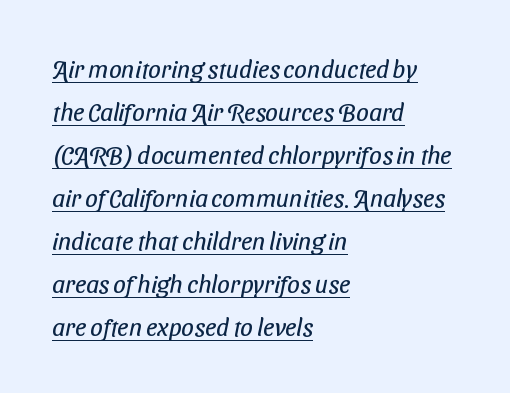
The ragged edge is on the right, which tells us the setting is flush left. Emphasis is given by a line drawn under the lettering. No extra tracking has been applied to these lines. Is the type heavy? It reads as light-to-regular instead.
